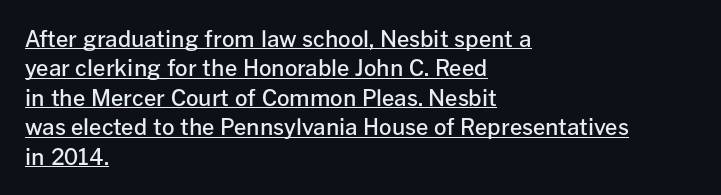
Q: Is the text bold? A: Semi-bold.
Q: Is the text italic (slanted)? A: No, it is upright.
Q: Is the text underlined? A: Yes.
Q: How is the paragraph aligned? A: Left-aligned.
Q: Is the spacing between letters normal or unusually wide? A: Normal.
Q: Is the spacing between lines tight, normal or loose? A: Normal.
